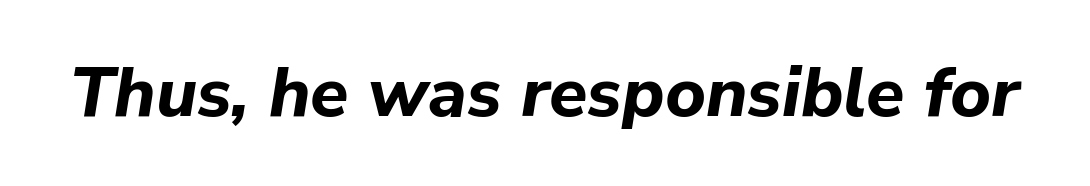
No extra tracking has been applied to these lines. Beneath every word, the page is bare. Strokes here are thick enough to call this a true bold. Rendered with sloped, italic letterforms.
